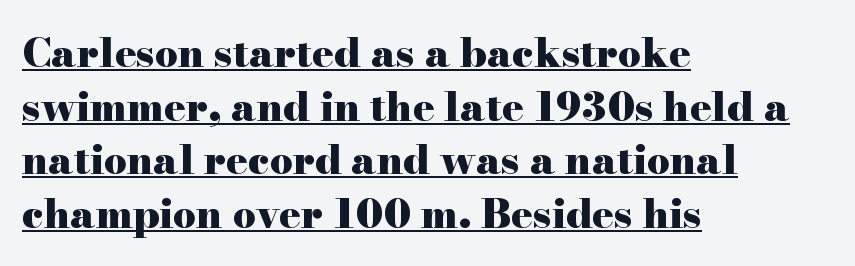
The image shows 40 px heavy, wide serif type, upright; set left-aligned, normal line spacing (1.34x), normal letter spacing, underlined; high stroke contrast and a small x-height.
